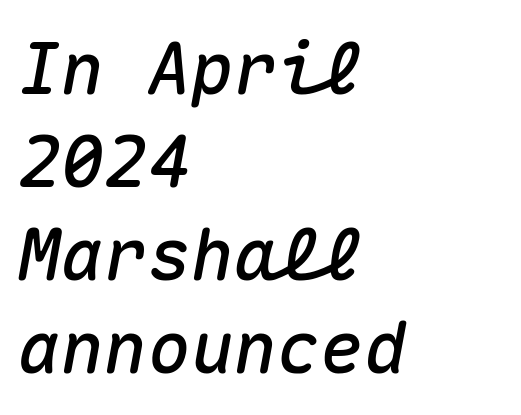
Q: Is the text italic (slanted)? A: Yes, it leans right by about 10 degrees.
Q: Is the text underlined? A: No.
Q: How is the paragraph aligned? A: Left-aligned.
Q: Is the spacing between letters normal or unusually wide? A: Normal.
Q: Is the spacing between lines tight, normal or loose? A: Normal.
Q: Width (condensed, normal, or wide)? A: Normal.
Q: Stroke contrast? A: Medium.
Q: x-height? A: Medium.
Q: Monospaced? A: Yes.
